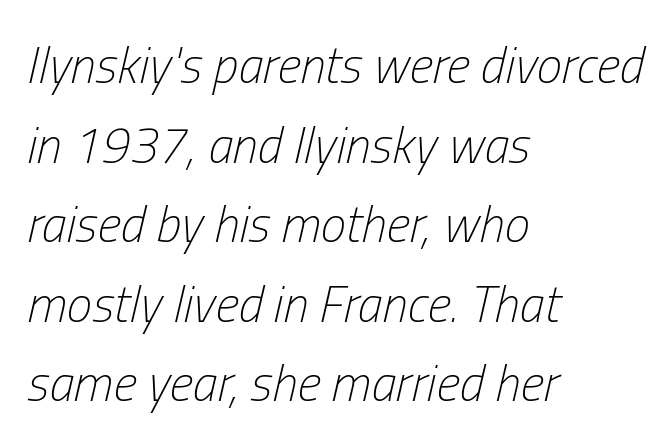
The image shows 51 px light, condensed type, italic (leaning right); set left-aligned, normal line spacing (1.56x), normal letter spacing, not underlined; low stroke contrast and a medium x-height.
